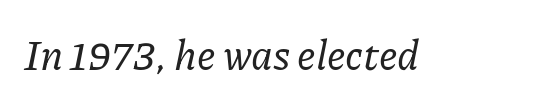
Q: Is the text italic (slanted)? A: Yes, it leans right by about 11 degrees.
Q: Is the typeface a serif or a sans-serif typeface? A: Serif.
Q: Is the text underlined? A: No.
Q: Is the spacing between letters normal or unusually wide? A: Normal.
Q: Width (condensed, normal, or wide)? A: Normal.
Q: Stroke contrast? A: Low.
Q: x-height? A: Medium.
Q: Monospaced? A: No.
